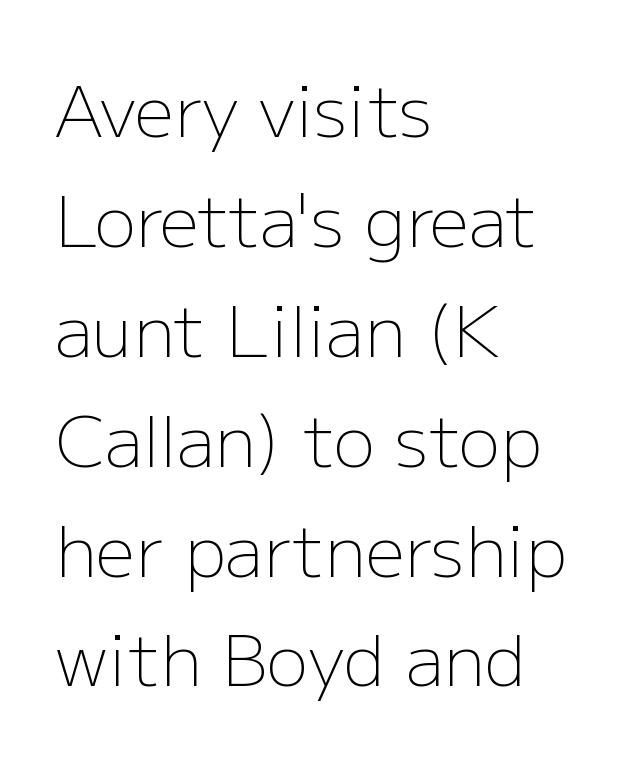
The rows are spaced the way most documents space them. This sample uses plain, unmodified letter spacing. Ascenders rise straight up at ninety degrees. The type family on display is of the sans-serif kind.
